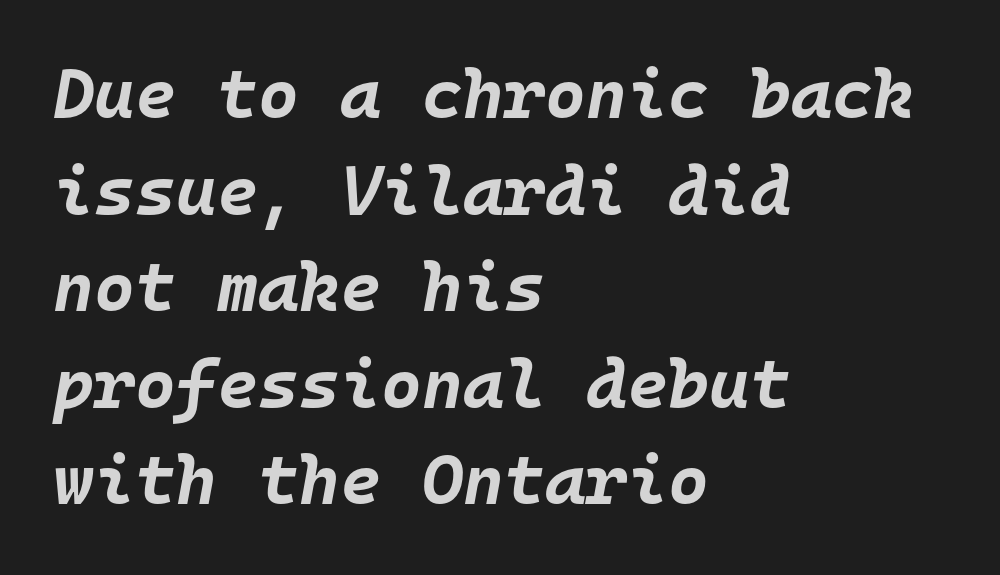
Q: Is the text bold? A: Yes.
Q: Is the text italic (slanted)? A: Yes, it leans right by about 10 degrees.
Q: Is the text underlined? A: No.
Q: How is the paragraph aligned? A: Left-aligned.
Q: Is the spacing between letters normal or unusually wide? A: Normal.
Q: Is the spacing between lines tight, normal or loose? A: Normal.
Q: Width (condensed, normal, or wide)? A: Normal.
Q: Stroke contrast? A: Low.
Q: x-height? A: Large.
Q: Monospaced? A: Yes.
